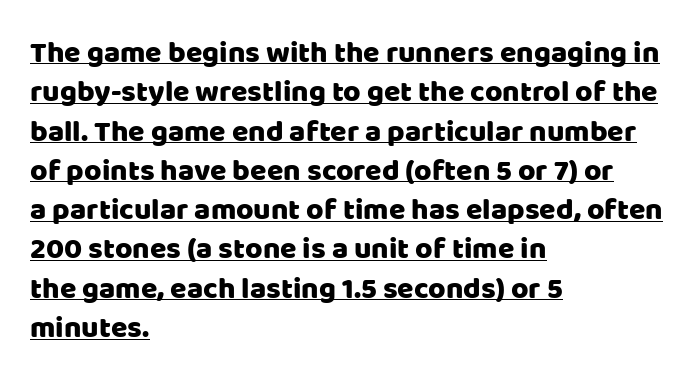
Q: Is the text italic (slanted)? A: No, it is upright.
Q: Is the typeface a serif or a sans-serif typeface? A: Sans-serif.
Q: Is the text underlined? A: Yes.
Q: How is the paragraph aligned? A: Left-aligned.
Q: Is the spacing between letters normal or unusually wide? A: Normal.
Q: Is the spacing between lines tight, normal or loose? A: Normal.
Q: Width (condensed, normal, or wide)? A: Normal.
Q: Stroke contrast? A: Low.
Q: x-height? A: Large.
Q: Monospaced? A: No.
